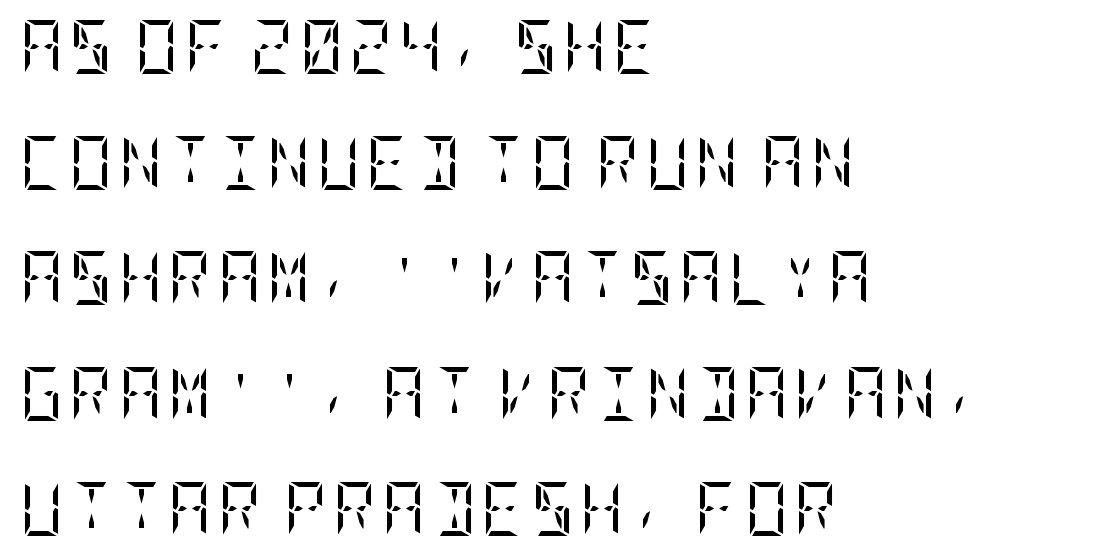
{"serif": "yes", "italic": "no", "bold": "no", "weight": "regular", "width": "condensed", "stroke_contrast": "low", "x_height": "large", "underline": "no", "align": "left", "line_spacing": "loose", "line_spacing_ratio": 2.14, "glyph_px": 54}
